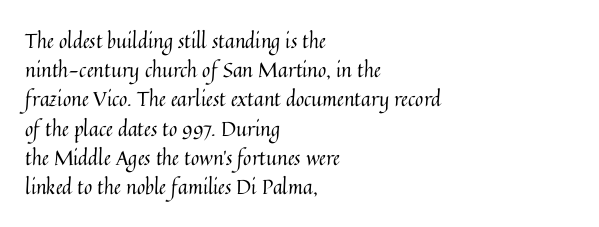
{"bold": "no", "underline": "no", "align": "left", "line_spacing": "normal", "line_spacing_ratio": 1.46, "letter_spacing": "normal", "letter_spacing_em": 0.0, "glyph_px": 20}
